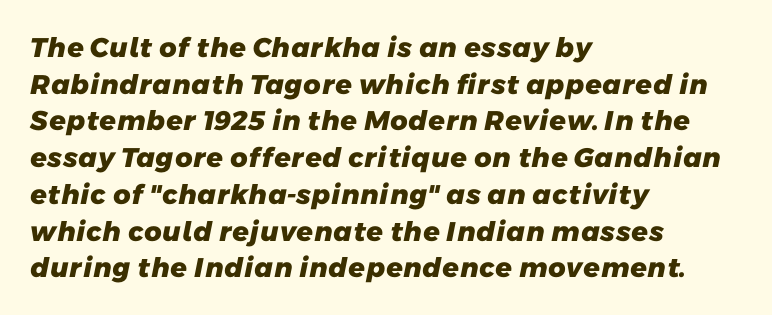
Q: Is the text bold? A: Yes.
Q: Is the text underlined? A: No.
Q: How is the paragraph aligned? A: Left-aligned.
Q: Is the spacing between letters normal or unusually wide? A: Normal.
Q: Is the spacing between lines tight, normal or loose? A: Normal.
